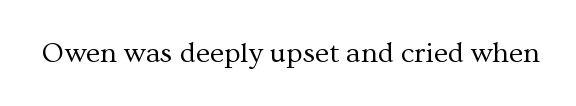
Quick note: underline off. The rendering keeps characters at their native spacing. Weight: not bold — regular or lighter. A typesetter would label this face a serif. Quick note: not italic, upright. Note the varied advance widths — an 'i' is clearly narrower than an 'm'.
